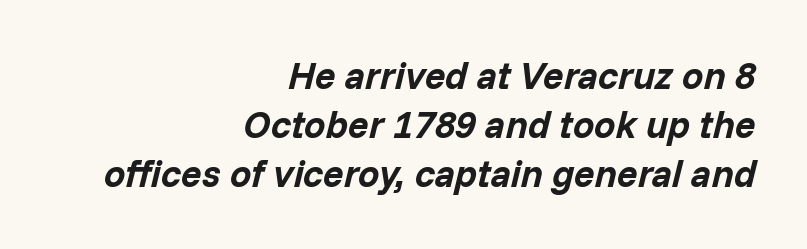
Q: Is the text bold? A: Yes.
Q: Is the text italic (slanted)? A: Yes, it leans right by about 14 degrees.
Q: Is the text underlined? A: No.
Q: How is the paragraph aligned? A: Right-aligned.
Q: Is the spacing between letters normal or unusually wide? A: Normal.
Q: Is the spacing between lines tight, normal or loose? A: Normal.
Q: Width (condensed, normal, or wide)? A: Normal.
Q: Stroke contrast? A: Low.
Q: x-height? A: Medium.
Q: Monospaced? A: No.
